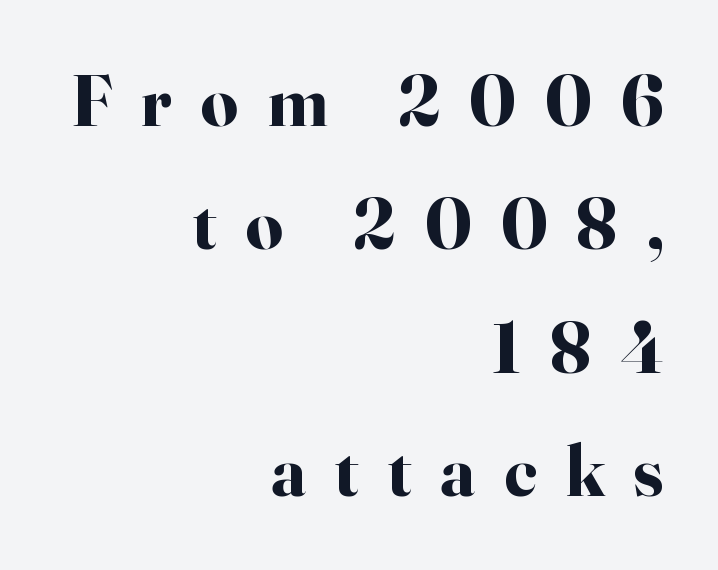
{"serif": "yes", "italic": "no", "bold": "yes", "weight": "bold", "width": "normal", "stroke_contrast": "high", "x_height": "small", "monospaced": "no", "underline": "no", "align": "right", "line_spacing": "normal", "line_spacing_ratio": 1.69, "letter_spacing": "wide", "letter_spacing_em": 0.4, "glyph_px": 73}
